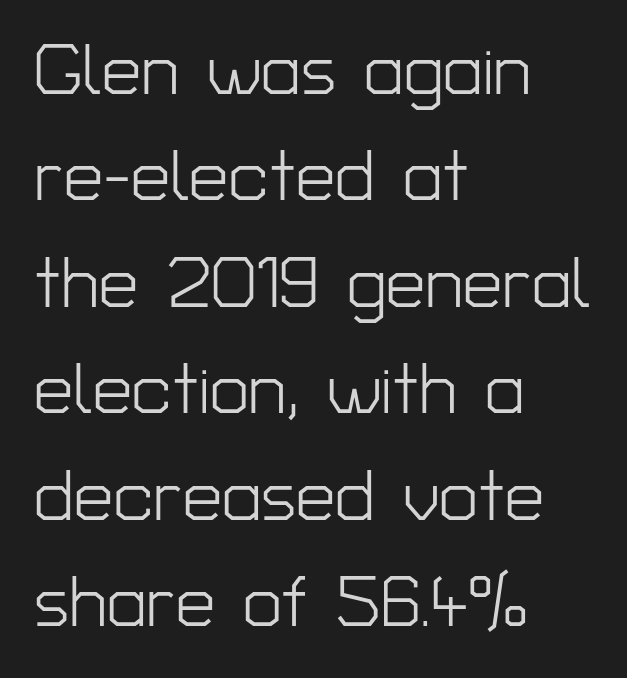
Q: Is the text bold? A: No.
Q: Is the text italic (slanted)? A: No, it is upright.
Q: Is the typeface a serif or a sans-serif typeface? A: Sans-serif.
Q: Is the text underlined? A: No.
Q: How is the paragraph aligned? A: Left-aligned.
Q: Is the spacing between letters normal or unusually wide? A: Normal.
Q: Is the spacing between lines tight, normal or loose? A: Normal.
Q: Width (condensed, normal, or wide)? A: Normal.
Q: Stroke contrast? A: Low.
Q: x-height? A: Medium.
Q: Monospaced? A: No.
